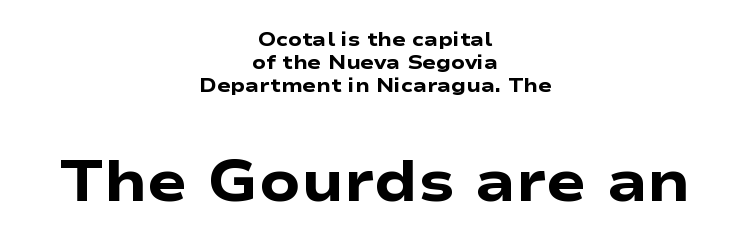
Q: Is the text bold? A: Yes.
Q: Is the text italic (slanted)? A: No, it is upright.
Q: Is the typeface a serif or a sans-serif typeface? A: Sans-serif.
Q: Is the text underlined? A: No.
Q: How is the paragraph aligned? A: Centered.
Q: Is the spacing between letters normal or unusually wide? A: Normal.
Q: Is the spacing between lines tight, normal or loose? A: Tight.
Q: Which block of text is set in a larger size, the first (top) or the second (bottom)? A: The second (bottom) one.
Q: Width (condensed, normal, or wide)? A: Wide.
Q: Stroke contrast? A: Low.
Q: x-height? A: Medium.
Q: Monospaced? A: No.
